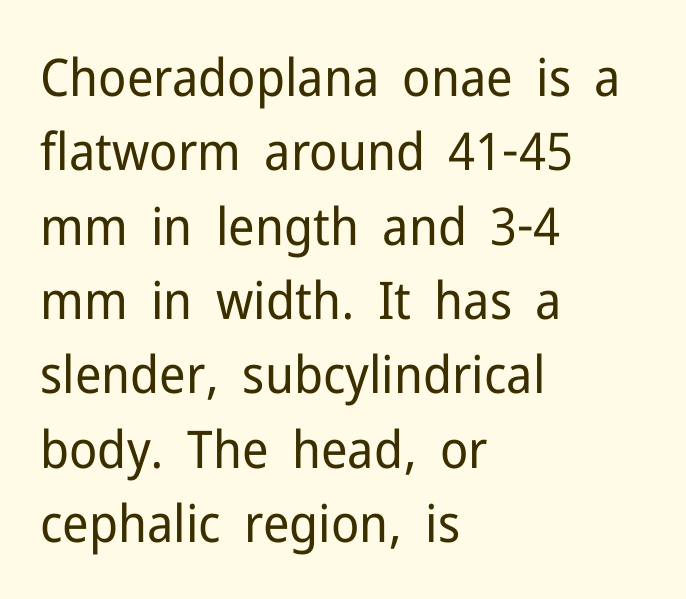
Descenders hang freely into open space. Successive baselines arrive at the customary interval. The rag falls on the right side of this text block. Each stroke keeps to a modest, everyday thickness or less. Ascenders rise straight up at ninety degrees. Here the designer chose a conventional face with non-uniform glyph widths.
